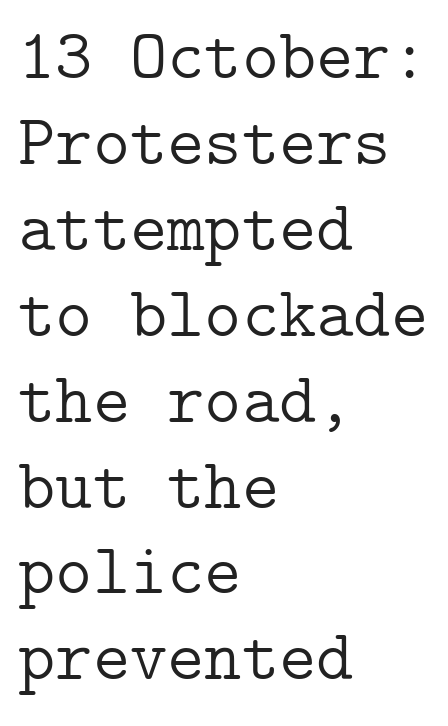
The image shows 71 px light serif type, upright; set left-aligned, line spacing 1.21x, normal letter spacing, not underlined; low stroke contrast and a medium x-height.
